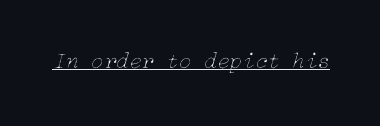
The image shows 23 px text type, italic (leaning right); set normal letter spacing, underlined.
